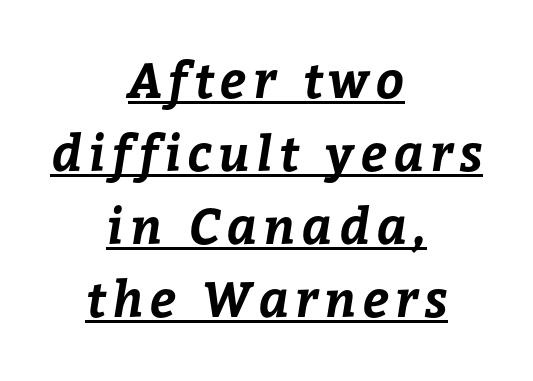
{"bold": "yes", "weight": "bold", "width": "normal", "stroke_contrast": "low", "x_height": "medium", "monospaced": "no", "underline": "yes", "align": "center", "line_spacing": "normal", "line_spacing_ratio": 1.49, "glyph_px": 49}
